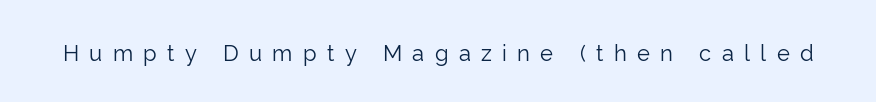
The foot of each line stays bare and open. This is not heavy type; no bold has been used. You could only call the tracking loose — the letters float apart. The lettering stays uniformly vertical, giving the passage a roman look.
